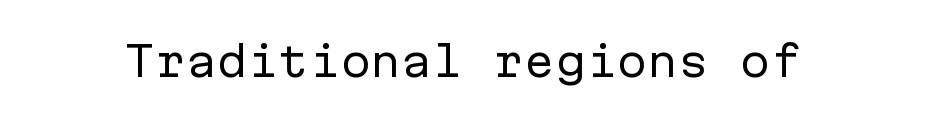
{"serif": "no", "italic": "no", "bold": "no", "weight": "regular", "width": "normal", "stroke_contrast": "low", "x_height": "medium", "monospaced": "yes", "underline": "no", "letter_spacing": "normal", "letter_spacing_em": 0.0, "glyph_px": 41}
